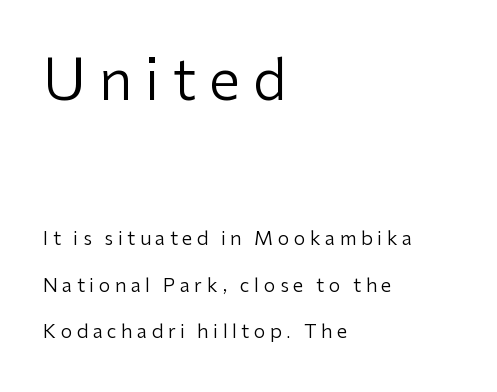
{"serif": "no", "italic": "no", "bold": "no", "weight": "regular", "width": "normal", "stroke_contrast": "low", "x_height": "medium", "monospaced": "no", "underline": "no", "align": "left", "line_spacing": "loose", "line_spacing_ratio": 2.45, "letter_spacing": "wide", "letter_spacing_em": 0.23, "larger_block": "first", "size_ratio": 2.95, "glyph_px": 56}
